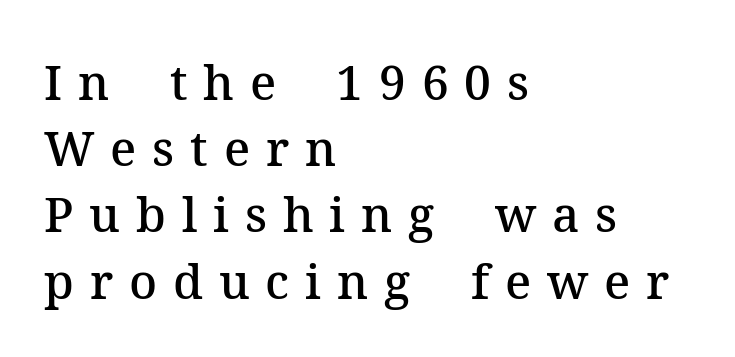
Q: Is the text bold? A: Semi-bold.
Q: Is the text italic (slanted)? A: No, it is upright.
Q: Is the typeface a serif or a sans-serif typeface? A: Serif.
Q: Is the text underlined? A: No.
Q: How is the paragraph aligned? A: Left-aligned.
Q: Is the spacing between letters normal or unusually wide? A: Unusually wide.
Q: Is the spacing between lines tight, normal or loose? A: Normal.
Q: Width (condensed, normal, or wide)? A: Normal.
Q: Stroke contrast? A: Medium.
Q: x-height? A: Medium.
Q: Monospaced? A: No.
